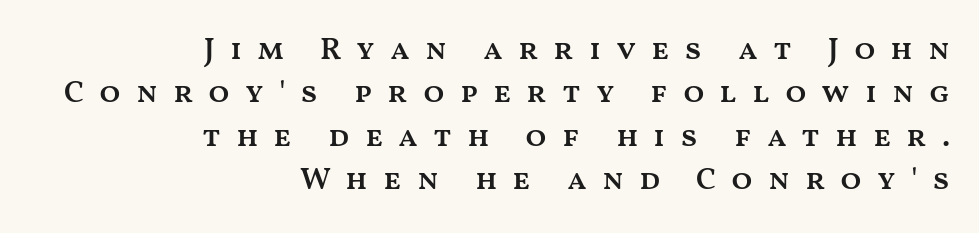
Q: Is the text bold? A: Semi-bold.
Q: Is the text italic (slanted)? A: No, it is upright.
Q: Is the text underlined? A: No.
Q: How is the paragraph aligned? A: Right-aligned.
Q: Is the spacing between letters normal or unusually wide? A: Unusually wide.
Q: Is the spacing between lines tight, normal or loose? A: Normal.
Q: Width (condensed, normal, or wide)? A: Wide.
Q: Stroke contrast? A: Medium.
Q: x-height? A: Medium.
Q: Monospaced? A: No.
